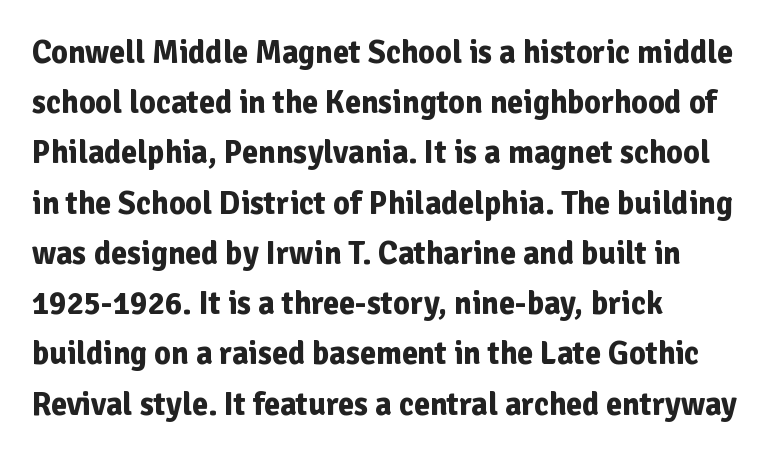
{"serif": "no", "italic": "no", "bold": "yes", "weight": "bold", "width": "normal", "stroke_contrast": "low", "x_height": "medium", "monospaced": "no", "underline": "no", "align": "left", "line_spacing": "normal", "line_spacing_ratio": 1.57, "letter_spacing": "normal", "letter_spacing_em": 0.0, "glyph_px": 32}
